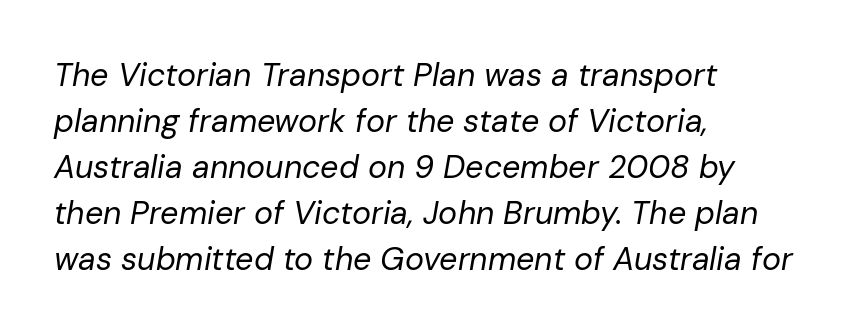
Q: Is the text bold? A: No.
Q: Is the text italic (slanted)? A: Yes, it leans right by about 10 degrees.
Q: Is the text underlined? A: No.
Q: How is the paragraph aligned? A: Left-aligned.
Q: Is the spacing between letters normal or unusually wide? A: Normal.
Q: Is the spacing between lines tight, normal or loose? A: Normal.
Q: Width (condensed, normal, or wide)? A: Normal.
Q: Stroke contrast? A: Low.
Q: x-height? A: Medium.
Q: Monospaced? A: No.
